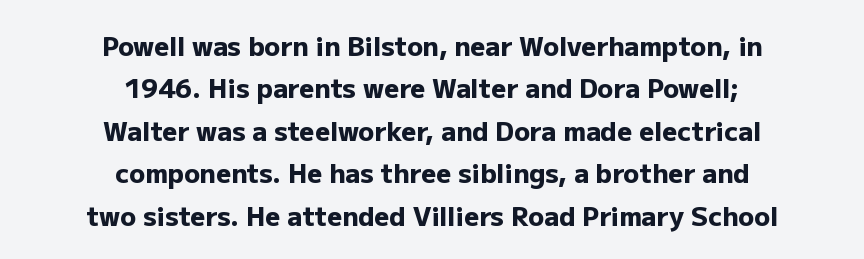
Each line is balanced around a shared central axis. Does the lettering tilt? It doesn't — this is upright. Only glyphs here, with clear space below each row. Successive baselines arrive at the customary interval. No extra tracking has been applied to these lines.
